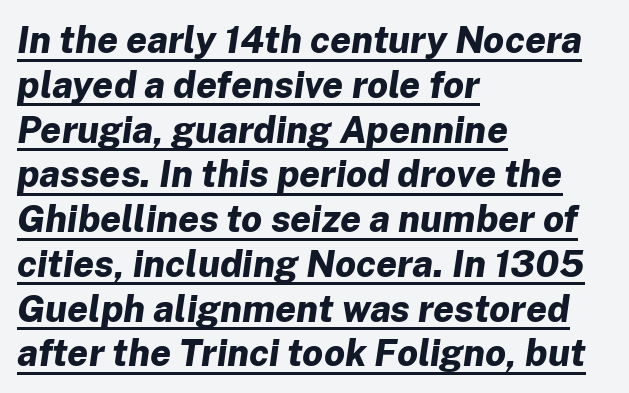
Slanted lettering throughout. These lines are rendered in a variable-pitch font. One-word summary of the alignment: left. Weight check: bold — yes, fully. Honestly, the underline is the first thing you notice here. The gaps between neighbouring characters are ordinary and unremarkable.
